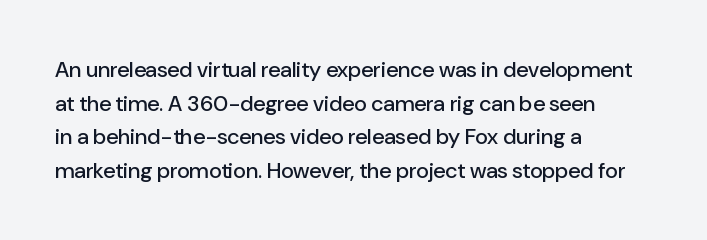
Q: Is the text italic (slanted)? A: No, it is upright.
Q: Is the text underlined? A: No.
Q: How is the paragraph aligned? A: Left-aligned.
Q: Is the spacing between letters normal or unusually wide? A: Normal.
Q: Is the spacing between lines tight, normal or loose? A: Normal.
